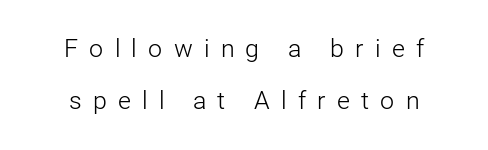
{"italic": "no", "bold": "no", "underline": "no", "line_spacing": "loose", "line_spacing_ratio": 2.1, "letter_spacing": "wide", "letter_spacing_em": 0.45, "glyph_px": 25}
